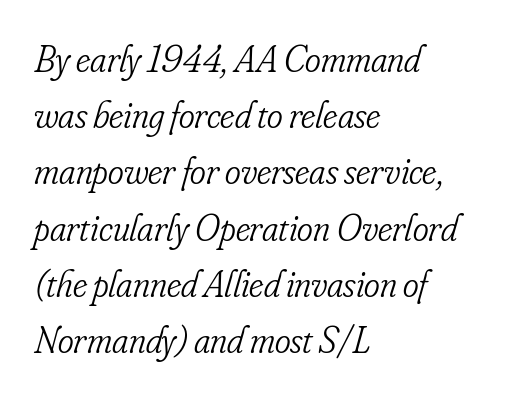
The image shows 38 px light, condensed serif type, italic (leaning right); set left-aligned, normal line spacing (1.48x), normal letter spacing, not underlined; low stroke contrast and a small x-height.
